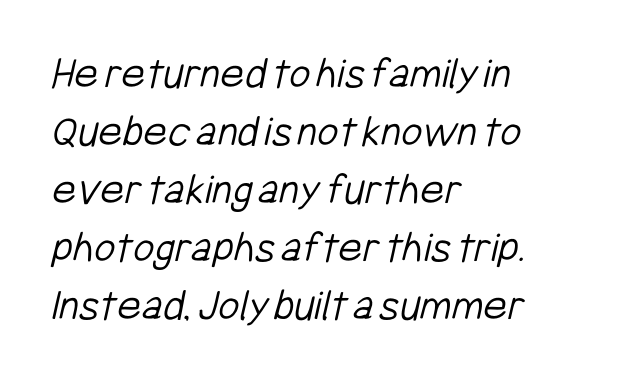
The specimen omits any rule beneath the text block's lines. Vertical stems look standard width or narrower in stroke. Words appear dense and cohesive because spacing is normal. Summary of vertical rhythm: regular, with standard interline spacing.
